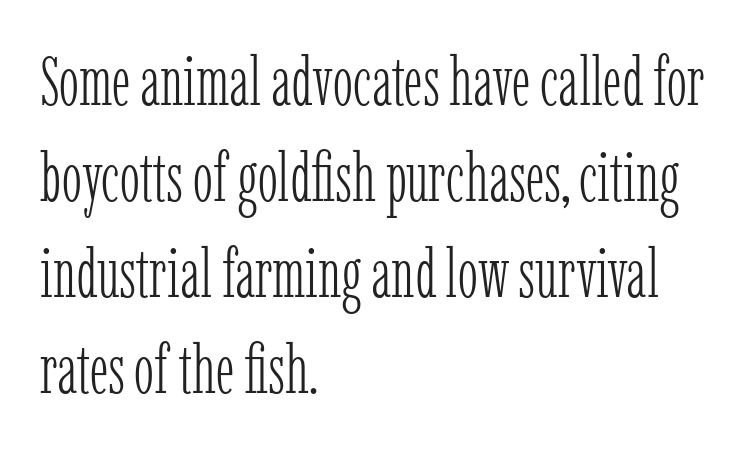
{"serif": "yes", "italic": "no", "bold": "no", "weight": "light", "width": "condensed", "stroke_contrast": "low", "x_height": "medium", "monospaced": "no", "underline": "no", "align": "left", "line_spacing": "normal", "line_spacing_ratio": 1.41, "letter_spacing": "normal", "letter_spacing_em": 0.0, "glyph_px": 68}
